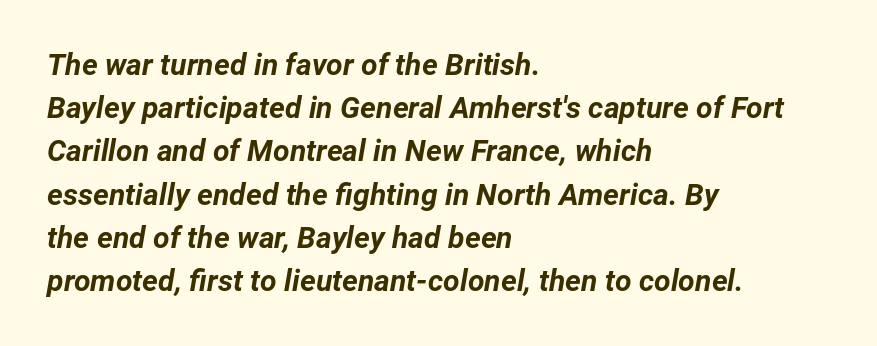
Q: Is the text bold? A: Yes.
Q: Is the text italic (slanted)? A: Yes, it leans right by about 12 degrees.
Q: Is the text underlined? A: No.
Q: How is the paragraph aligned? A: Left-aligned.
Q: Is the spacing between letters normal or unusually wide? A: Normal.
Q: Is the spacing between lines tight, normal or loose? A: Normal.
Q: Width (condensed, normal, or wide)? A: Normal.
Q: Stroke contrast? A: Low.
Q: x-height? A: Medium.
Q: Monospaced? A: No.
